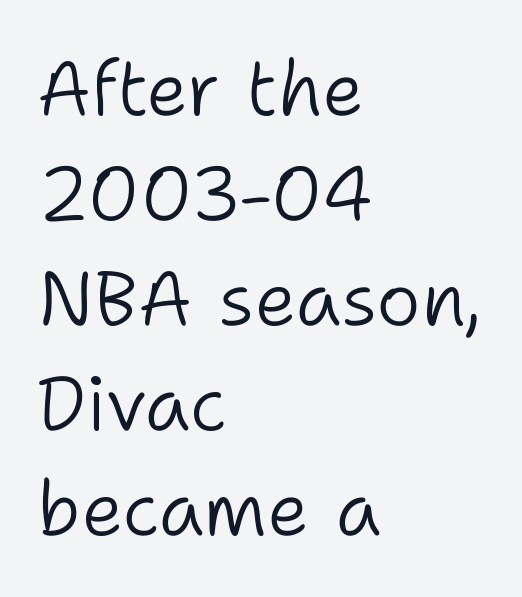
{"serif": "no", "italic": "no", "bold": "no", "weight": "light", "width": "normal", "stroke_contrast": "low", "x_height": "medium", "monospaced": "no", "underline": "no", "align": "left", "line_spacing": "normal", "line_spacing_ratio": 1.38, "letter_spacing": "normal", "letter_spacing_em": 0.0, "glyph_px": 76}
